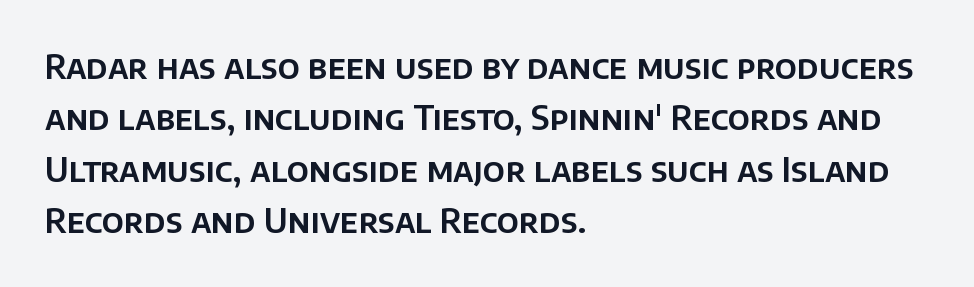
Anything drawn beneath the words? Only blank space. Think of a printed novel: that variable character pitch is what you see here. Line spacing here is normal. This sample uses a sans-serif face. Posture: vertical. Horizontally, the lines are justified to the leading edge only.
